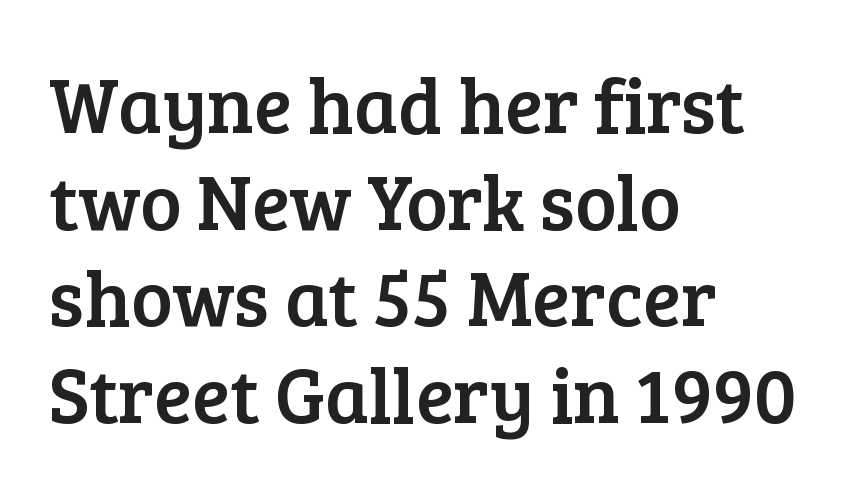
{"serif": "yes", "italic": "no", "width": "normal", "stroke_contrast": "low", "x_height": "medium", "monospaced": "no", "underline": "no", "align": "left", "line_spacing_ratio": 1.24, "letter_spacing": "normal", "letter_spacing_em": 0.0, "glyph_px": 78}
